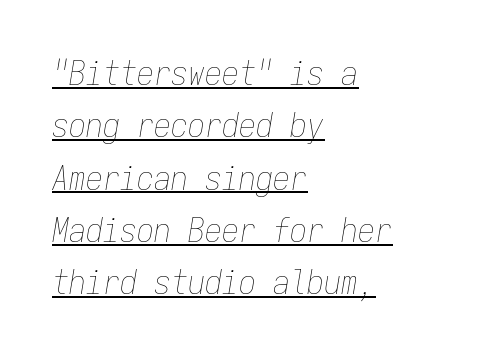
The face looks like a standard text weight, possibly lighter. Leftover space on each line is placed entirely after the last word. The specimen reads as italic at a glance. Compared with typical paragraphs, the rows here are spaced about the same.
